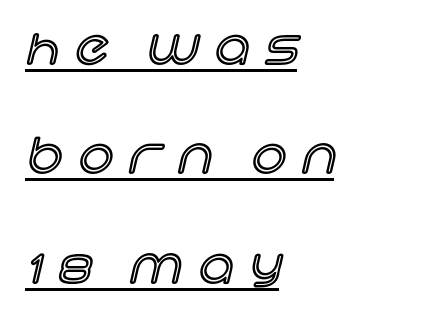
{"width": "normal", "x_height": "large", "monospaced": "no", "underline": "yes", "align": "left", "line_spacing": "loose", "line_spacing_ratio": 2.28, "letter_spacing": "wide", "letter_spacing_em": 0.34, "glyph_px": 48}
